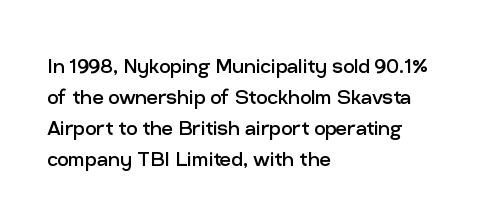
{"italic": "no", "bold": "no", "underline": "no", "align": "left", "line_spacing_ratio": 1.24, "letter_spacing": "normal", "letter_spacing_em": 0.0, "glyph_px": 25}
